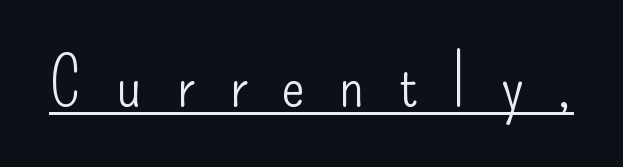
Q: Is the text bold? A: No.
Q: Is the text italic (slanted)? A: No, it is upright.
Q: Is the typeface a serif or a sans-serif typeface? A: Sans-serif.
Q: Is the text underlined? A: Yes.
Q: Is the spacing between letters normal or unusually wide? A: Unusually wide.
Q: Width (condensed, normal, or wide)? A: Condensed.
Q: Stroke contrast? A: Low.
Q: x-height? A: Small.
Q: Monospaced? A: No.
